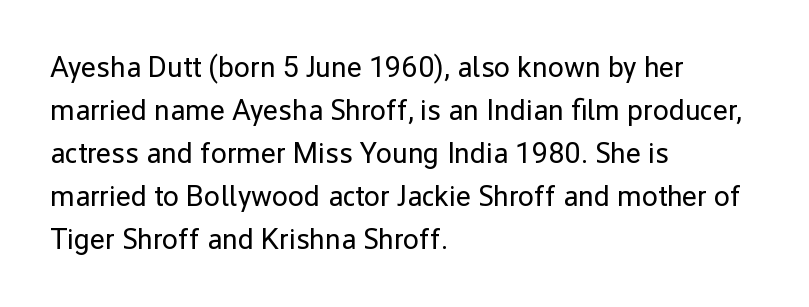
The lines are quadded left. Spacing verdict: proportional, widths tailored to each character. Rows of type keep a routine distance in the vertical direction. Font category for this specimen: sans-serif. The axis of the letterforms is exactly vertical.
